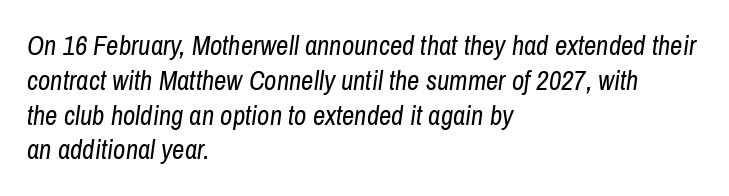
The image shows 27 px text type, italic (leaning right); set left-aligned, normal line spacing (1.29x), normal letter spacing, not underlined.
